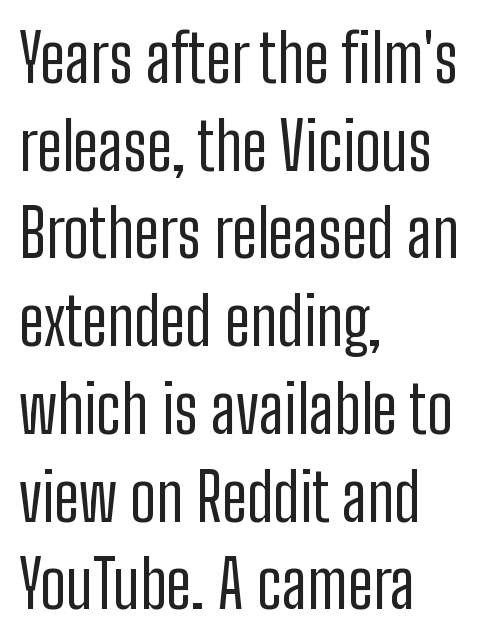
Type style note: lacks serifs. Left-aligned paragraph, ragged on the right. Ink coverage per letter is moderate at most. Default kerning and tracking; the words read as compact shapes. Normally led — the rows are evenly, conventionally spaced. Looks like regular typesetting: each glyph gets only the width it needs.
